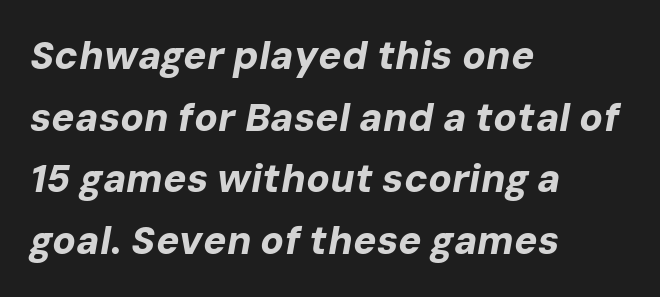
{"italic": "yes", "lean": "right", "slant_degrees": 10, "bold": "yes", "weight": "bold", "width": "normal", "stroke_contrast": "low", "x_height": "medium", "monospaced": "no", "underline": "no", "align": "left", "line_spacing": "normal", "line_spacing_ratio": 1.58, "letter_spacing": "normal", "letter_spacing_em": 0.0, "glyph_px": 39}
